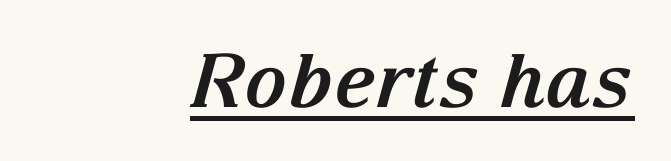
{"serif": "yes", "italic": "yes", "lean": "right", "slant_degrees": 15, "bold": "yes", "weight": "bold", "width": "normal", "stroke_contrast": "medium", "x_height": "medium", "monospaced": "no", "underline": "yes", "align": "right", "letter_spacing": "normal", "letter_spacing_em": 0.0, "glyph_px": 74}
